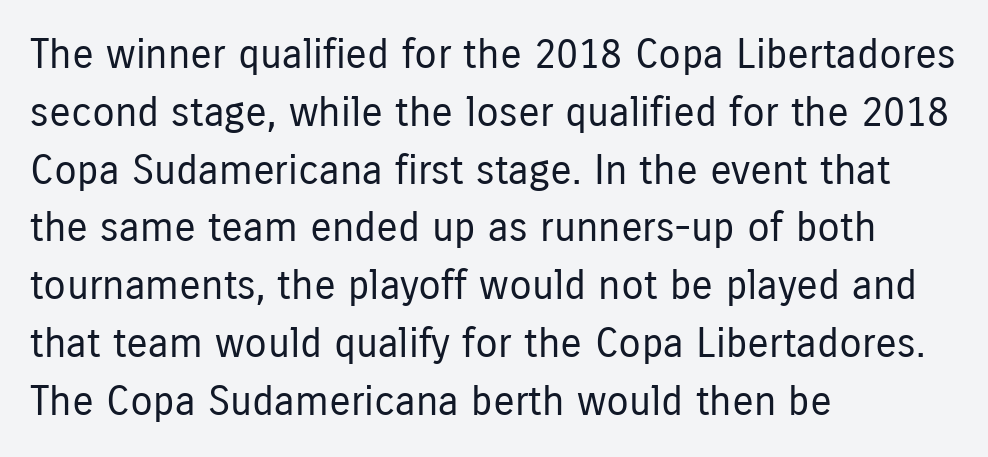
Q: Is the text bold? A: No.
Q: Is the text italic (slanted)? A: No, it is upright.
Q: Is the typeface a serif or a sans-serif typeface? A: Sans-serif.
Q: Is the text underlined? A: No.
Q: How is the paragraph aligned? A: Left-aligned.
Q: Is the spacing between letters normal or unusually wide? A: Normal.
Q: Is the spacing between lines tight, normal or loose? A: Normal.
Q: Width (condensed, normal, or wide)? A: Condensed.
Q: Stroke contrast? A: Low.
Q: x-height? A: Medium.
Q: Monospaced? A: No.
